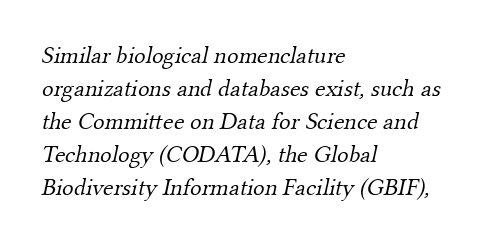
Type without underlining. Successive baselines arrive at the customary interval. The typesetting does not lean heavy: it is not bold. The text block is weighted toward the left margin, trailing off unevenly rightward. The horizontal fit of the characters is conventional and even.
